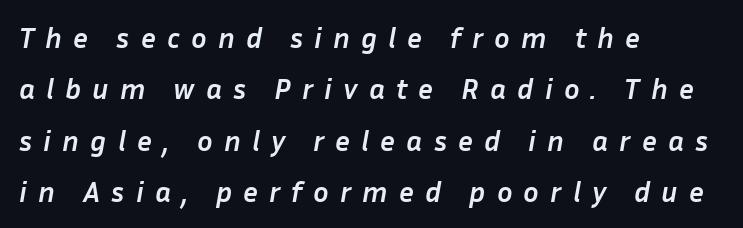
{"italic": "yes", "lean": "right", "slant_degrees": 10, "bold": "yes", "weight": "semibold", "width": "normal", "stroke_contrast": "low", "x_height": "medium", "monospaced": "no", "underline": "no", "align": "left", "line_spacing_ratio": 1.77, "letter_spacing": "wide", "letter_spacing_em": 0.38, "glyph_px": 29}
